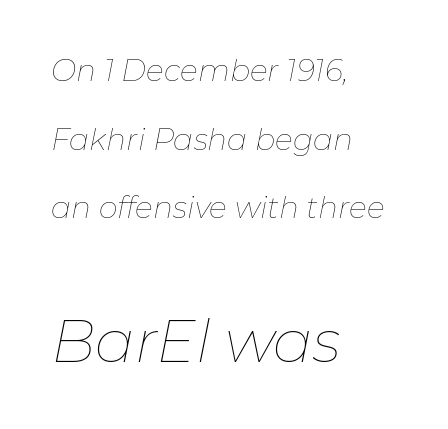
{"italic": "yes", "lean": "right", "slant_degrees": 11, "bold": "no", "weight": "thin", "width": "normal", "stroke_contrast": "low", "x_height": "medium", "monospaced": "no", "underline": "no", "align": "left", "line_spacing": "loose", "line_spacing_ratio": 2.29, "letter_spacing": "normal", "letter_spacing_em": 0.0, "larger_block": "second", "size_ratio": 1.97, "glyph_px": 59}
